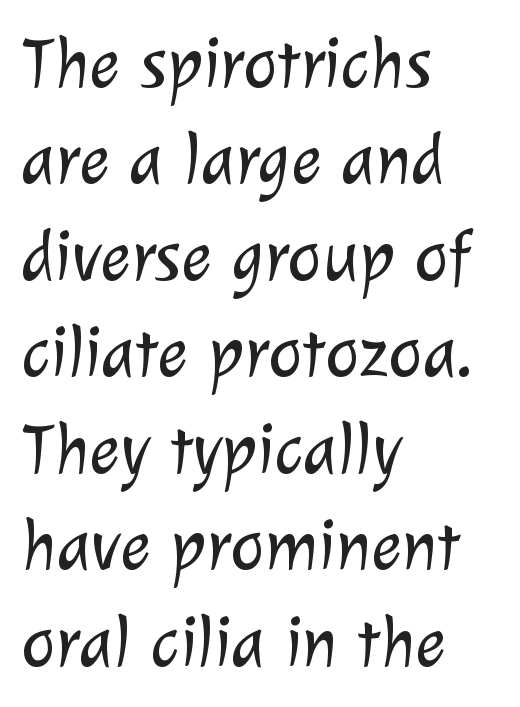
Q: Is the text bold? A: No.
Q: Is the typeface a serif or a sans-serif typeface? A: Sans-serif.
Q: Is the text underlined? A: No.
Q: How is the paragraph aligned? A: Left-aligned.
Q: Is the spacing between letters normal or unusually wide? A: Normal.
Q: Is the spacing between lines tight, normal or loose? A: Normal.
Q: Width (condensed, normal, or wide)? A: Normal.
Q: Stroke contrast? A: Low.
Q: x-height? A: Medium.
Q: Monospaced? A: No.
